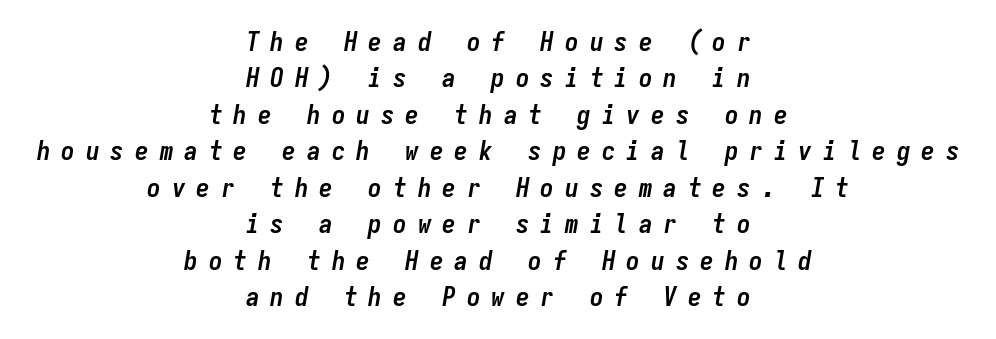
Summary of vertical rhythm: regular, with standard interline spacing. The gaps between neighbouring characters are conspicuously large. The paragraph has two soft edges and a firm central axis. The characters look thick and weighty, a clear bold.
